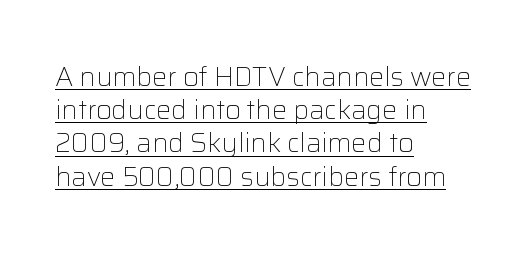
The typeface has the unassuming heft of standard copy or less. Leftover space on each line is placed entirely after the last word. Posture: straight, roman, zero tilt. Tracking here is standard; glyphs follow each other at the usual distance.
